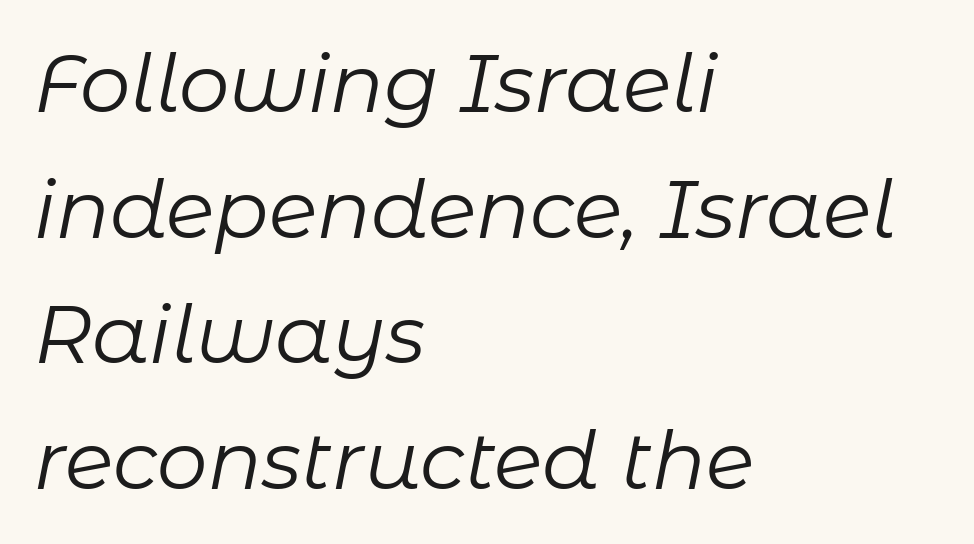
Q: Is the text bold? A: No.
Q: Is the text italic (slanted)? A: Yes, it leans right by about 11 degrees.
Q: Is the text underlined? A: No.
Q: How is the paragraph aligned? A: Left-aligned.
Q: Is the spacing between letters normal or unusually wide? A: Normal.
Q: Is the spacing between lines tight, normal or loose? A: Normal.
Q: Width (condensed, normal, or wide)? A: Normal.
Q: Stroke contrast? A: Low.
Q: x-height? A: Medium.
Q: Monospaced? A: No.
